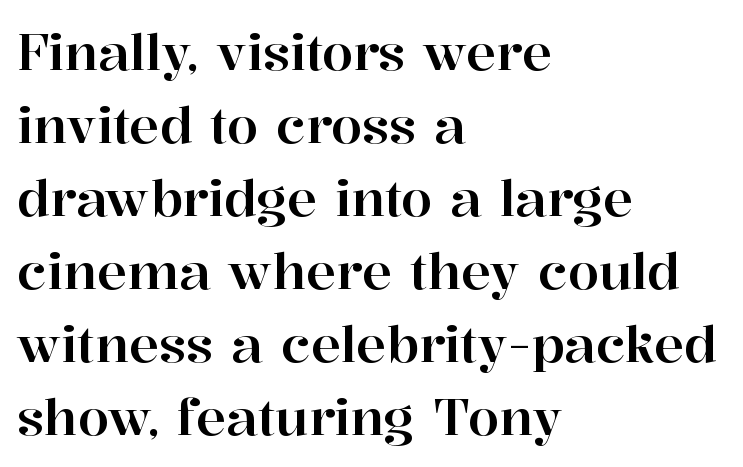
{"serif": "yes", "italic": "no", "width": "normal", "stroke_contrast": "high", "x_height": "medium", "monospaced": "no", "underline": "no", "align": "left", "line_spacing": "normal", "line_spacing_ratio": 1.46, "letter_spacing": "normal", "letter_spacing_em": 0.0, "glyph_px": 50}
